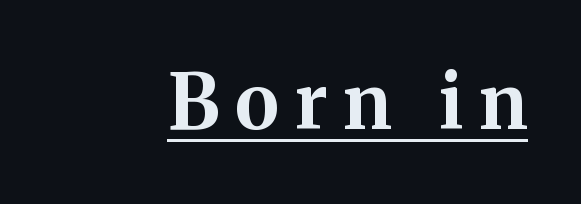
{"serif": "yes", "italic": "no", "bold": "yes", "weight": "bold", "width": "normal", "stroke_contrast": "medium", "x_height": "medium", "monospaced": "no", "underline": "yes", "letter_spacing": "wide", "letter_spacing_em": 0.21, "glyph_px": 76}
